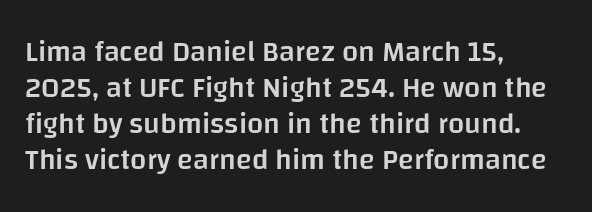
Underlining? Definitely not there. Moderately thickened strokes mark this as semibold type. In terms of letterspacing, this is plain default setting. These lines are rendered in a variable-pitch font. The letters stand straight up with perfectly vertical stems.
